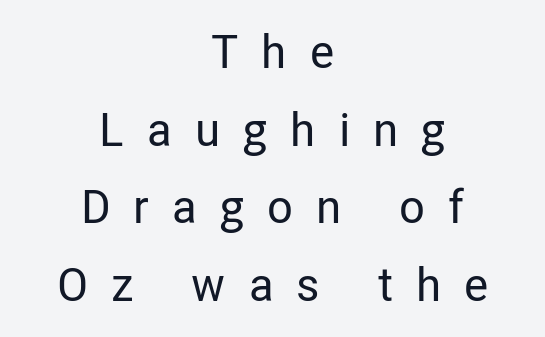
Q: Is the text italic (slanted)? A: No, it is upright.
Q: Is the typeface a serif or a sans-serif typeface? A: Sans-serif.
Q: Is the text underlined? A: No.
Q: How is the paragraph aligned? A: Centered.
Q: Is the spacing between letters normal or unusually wide? A: Unusually wide.
Q: Is the spacing between lines tight, normal or loose? A: Normal.
Q: Width (condensed, normal, or wide)? A: Condensed.
Q: Stroke contrast? A: Low.
Q: x-height? A: Medium.
Q: Monospaced? A: No.
